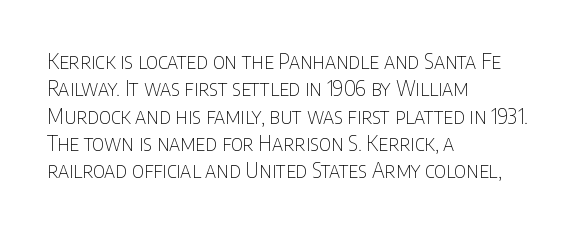
{"italic": "no", "bold": "no", "underline": "no", "align": "left", "line_spacing": "normal", "line_spacing_ratio": 1.3, "letter_spacing": "normal", "letter_spacing_em": 0.0, "glyph_px": 21}
